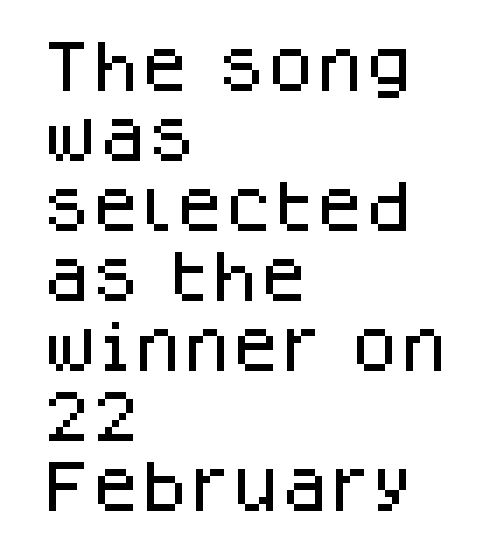
Is the letter spacing exaggerated? No — it looks like the ordinary default. The type family on display is of the sans-serif kind. The font's upright variant was chosen for this text. Line starts are locked; line ends wander. The letters advance in unequal steps, a hallmark of proportional type.
